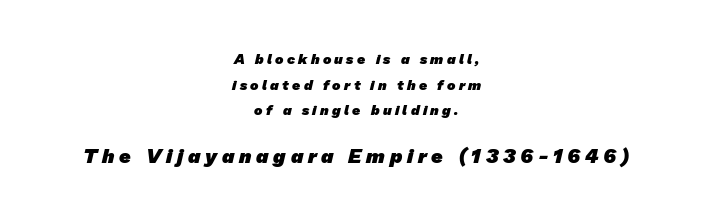
The face used here is rendered with a markedly widened letterfit. The typesetting leans heavy: a genuine bold. Beneath every word, the page is bare. Reading top to bottom, the characters get bigger at the block break. These lines are centered, leaving both edges ragged.
